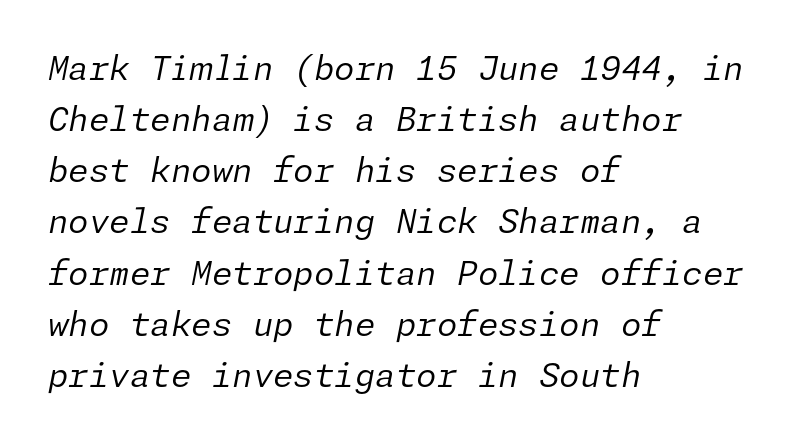
{"italic": "yes", "lean": "right", "slant_degrees": 11, "bold": "no", "weight": "regular", "width": "normal", "stroke_contrast": "low", "x_height": "medium", "underline": "no", "align": "left", "line_spacing": "normal", "line_spacing_ratio": 1.55, "letter_spacing": "normal", "letter_spacing_em": 0.0, "glyph_px": 33}
